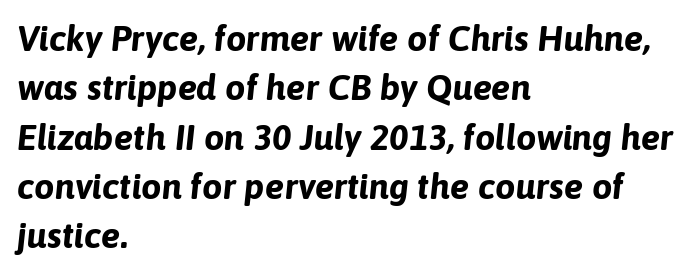
The paragraph has a hard left edge and a soft right edge. I'd describe the lettering as bold — thick and assertive. Inter-character spacing is left at the font's built-in metrics. These lines were composed using italics. Notice how descenders clear the ascenders below comfortably — that's standard leading. Do the characters align in a grid? No, the font is proportional.
